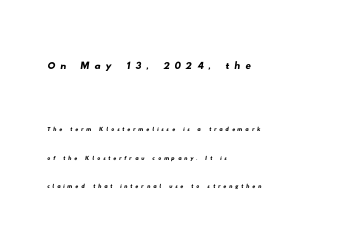
Q: Is the text underlined? A: No.
Q: How is the paragraph aligned? A: Left-aligned.
Q: Which block of text is set in a larger size, the first (top) or the second (bottom)? A: The first (top) one.
